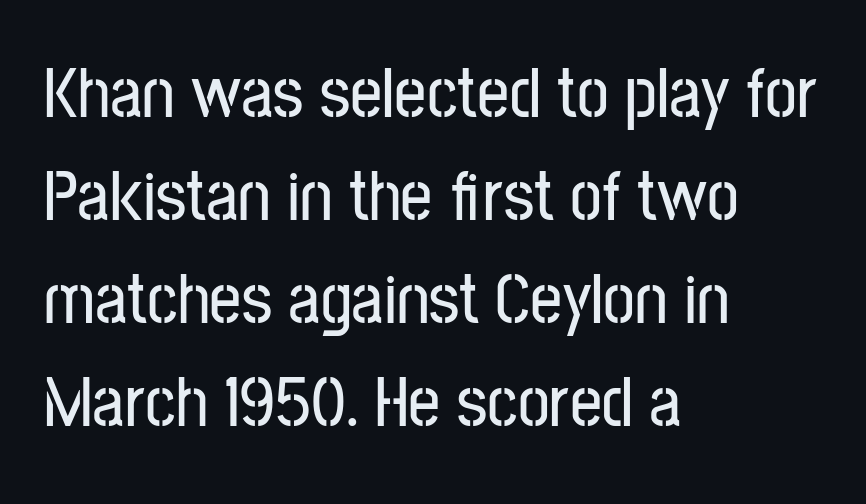
The image shows 71 px condensed sans-serif type, upright; set left-aligned, normal line spacing (1.45x), normal letter spacing, not underlined; low stroke contrast and a medium x-height.
